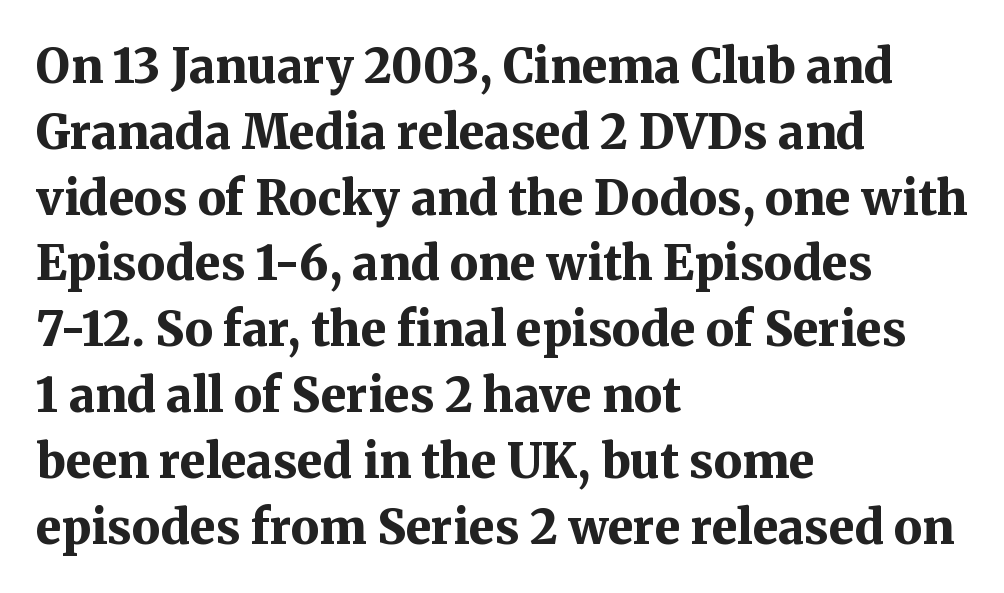
{"serif": "yes", "italic": "no", "bold": "yes", "weight": "bold", "width": "normal", "stroke_contrast": "medium", "x_height": "medium", "monospaced": "no", "underline": "no", "align": "left", "line_spacing": "normal", "line_spacing_ratio": 1.4, "letter_spacing": "normal", "letter_spacing_em": 0.0, "glyph_px": 47}
